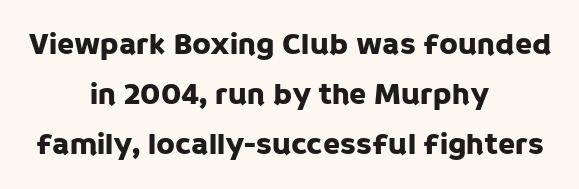
{"serif": "no", "italic": "no", "width": "normal", "stroke_contrast": "low", "x_height": "large", "monospaced": "no", "underline": "no", "align": "center", "line_spacing": "normal", "line_spacing_ratio": 1.62, "letter_spacing": "normal", "letter_spacing_em": 0.0, "glyph_px": 31}
